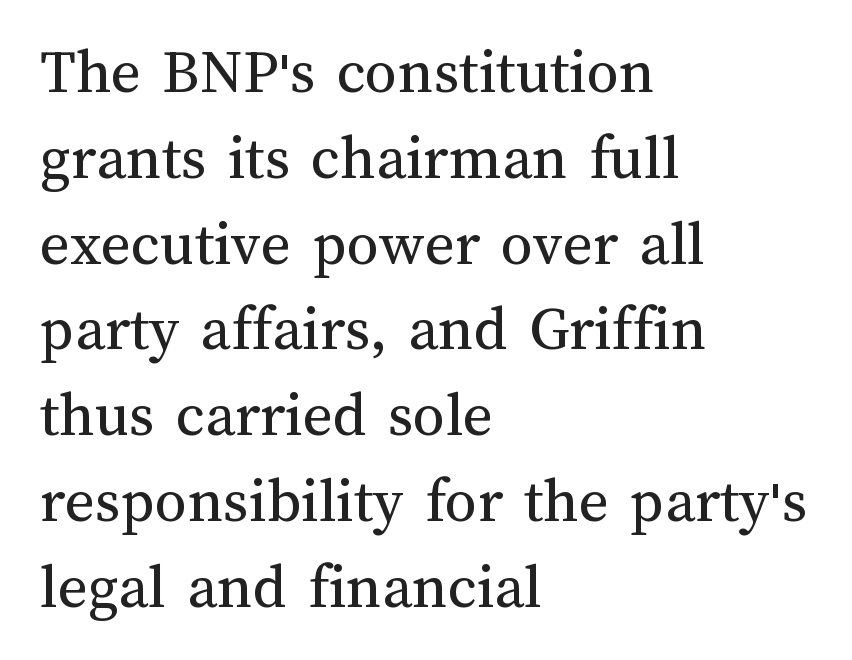
The image shows 64 px regular-weight type, upright; set left-aligned, normal line spacing (1.34x), normal letter spacing, not underlined; medium stroke contrast and a medium x-height.
